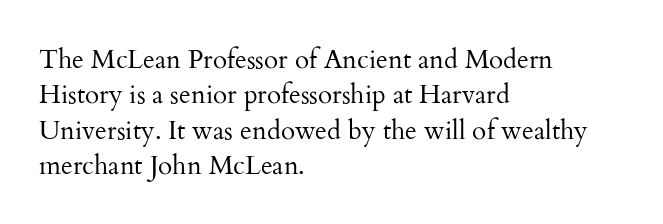
The image shows 26 px text type, upright; set left-aligned, normal line spacing (1.36x), normal letter spacing, not underlined.
